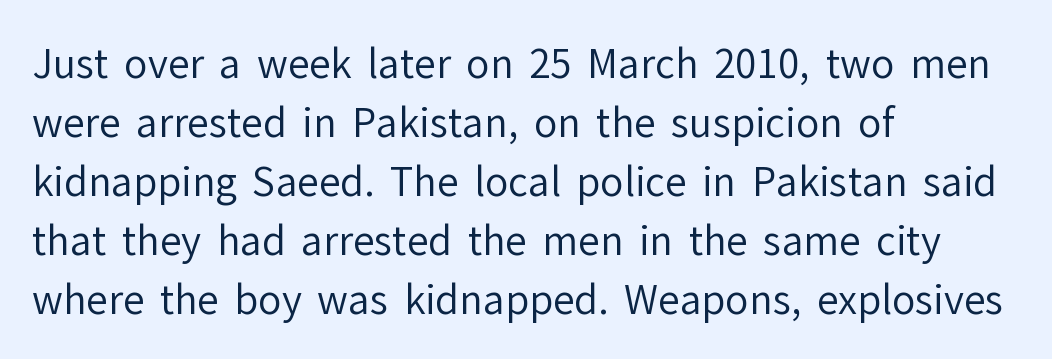
Q: Is the text bold? A: No.
Q: Is the text italic (slanted)? A: No, it is upright.
Q: Is the typeface a serif or a sans-serif typeface? A: Sans-serif.
Q: Is the text underlined? A: No.
Q: How is the paragraph aligned? A: Left-aligned.
Q: Is the spacing between letters normal or unusually wide? A: Normal.
Q: Is the spacing between lines tight, normal or loose? A: Normal.
Q: Width (condensed, normal, or wide)? A: Normal.
Q: Stroke contrast? A: Low.
Q: x-height? A: Medium.
Q: Monospaced? A: No.
